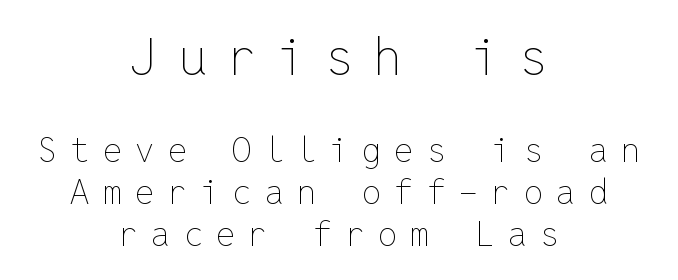
The letters march in equal steps, a hallmark of fixed-pitch type. Ordinary non-slanted type is in use. Caption: upper text group enlarged, lower text group reduced. Caption: face not bold, strokes unweighted. Glyph-to-glyph distance is far greater than everyday printed text.
